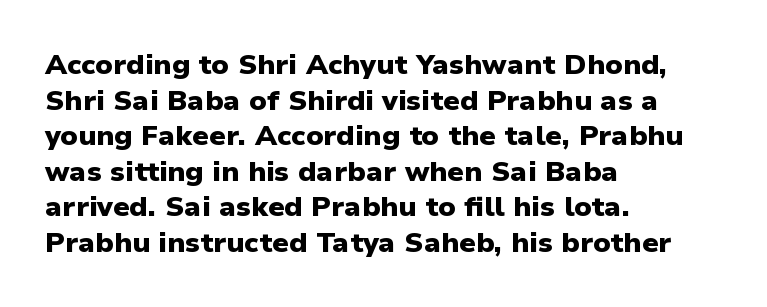
The image shows 28 px heavy sans-serif type, upright; set left-aligned, normal line spacing (1.27x), normal letter spacing, not underlined; low stroke contrast and a medium x-height.
